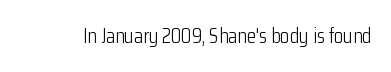
The image shows 21 px text type, upright; set normal letter spacing, not underlined.
